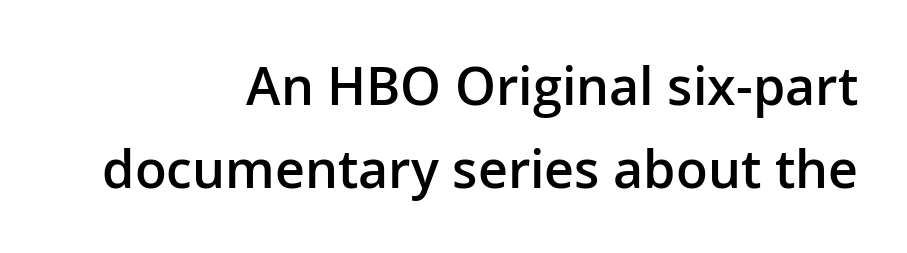
The image shows 52 px semibold sans-serif type, upright; set right-aligned, normal line spacing (1.59x), normal letter spacing, not underlined; low stroke contrast and a medium x-height.
